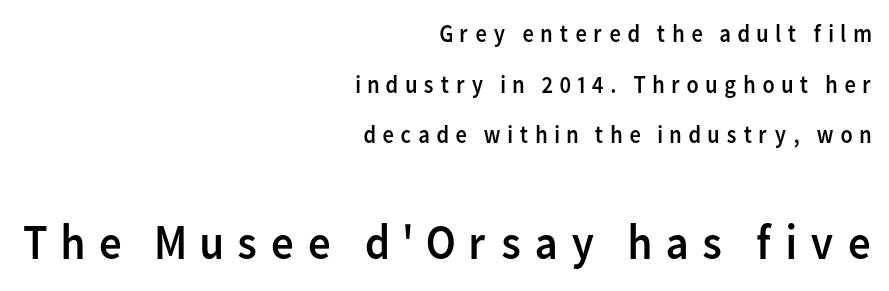
{"serif": "no", "italic": "no", "bold": "no", "weight": "regular", "width": "normal", "stroke_contrast": "low", "x_height": "medium", "monospaced": "no", "underline": "no", "align": "right", "line_spacing": "loose", "line_spacing_ratio": 2.03, "letter_spacing": "wide", "letter_spacing_em": 0.23, "larger_block": "second", "size_ratio": 2.0, "glyph_px": 50}
